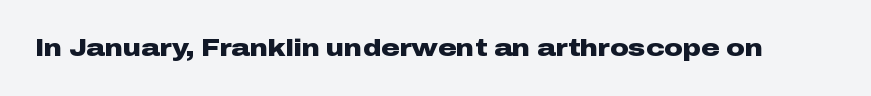
The image shows 23 px bold type, upright; set normal letter spacing, not underlined.
